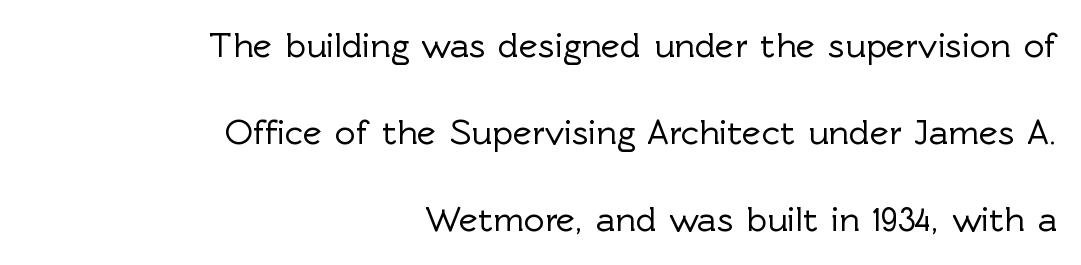
Successive baselines arrive slowly, with a big drop between each. Proportional: the letters do not fall into vertical columns. Decoration check: the copy has no underline. The designer went with a sans here, leaving each stem footless. This is the regular roman posture of the typeface. Does the copy run flush right? Yes — the right margin is perfectly even.
